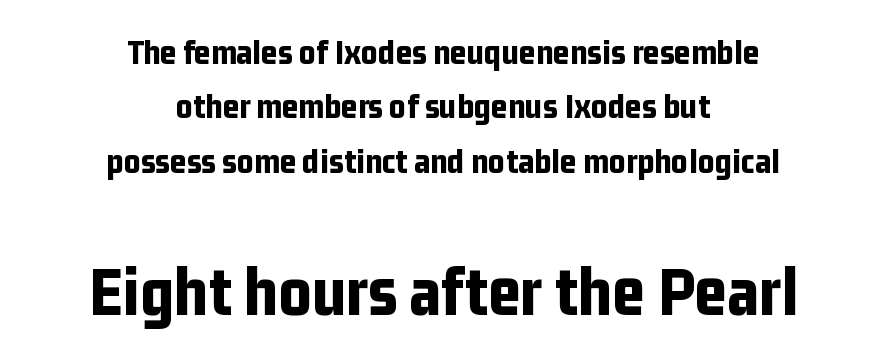
The image shows 71 px bold, condensed sans-serif type, upright; set centered, normal line spacing (1.51x), normal letter spacing, not underlined; the second (bottom) block is 1.97x larger; low stroke contrast and a medium x-height.
